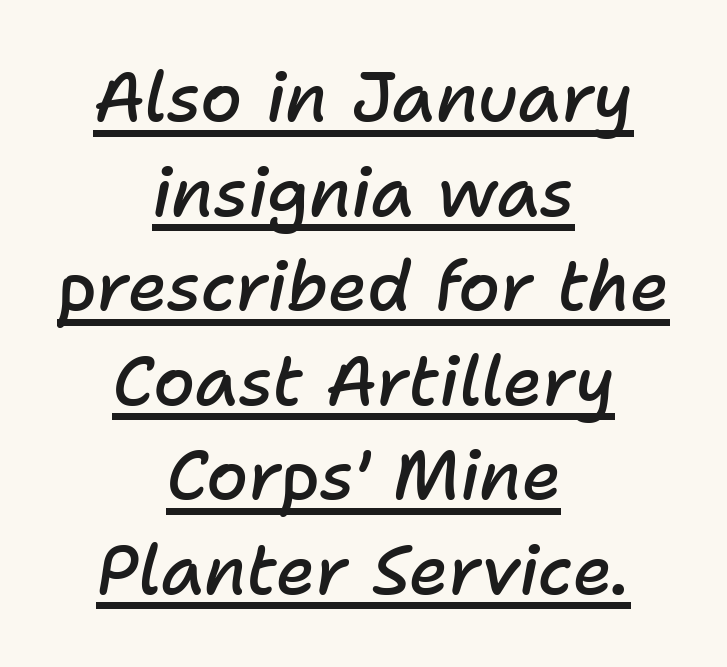
{"italic": "yes", "lean": "right", "slant_degrees": 11, "bold": "semi", "weight": "semibold", "width": "normal", "stroke_contrast": "low", "x_height": "medium", "monospaced": "no", "underline": "yes", "align": "center", "line_spacing": "normal", "line_spacing_ratio": 1.39, "letter_spacing": "normal", "letter_spacing_em": 0.0, "glyph_px": 68}
